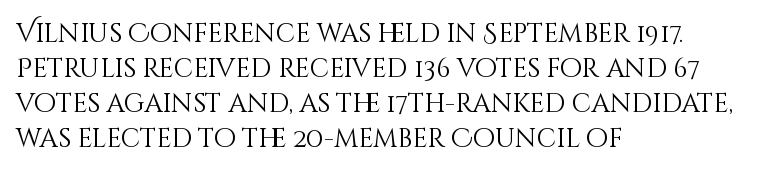
Q: Is the text bold? A: No.
Q: Is the text italic (slanted)? A: No, it is upright.
Q: Is the text underlined? A: No.
Q: How is the paragraph aligned? A: Left-aligned.
Q: Is the spacing between letters normal or unusually wide? A: Normal.
Q: Is the spacing between lines tight, normal or loose? A: Normal.
